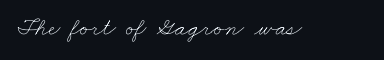
{"bold": "no", "underline": "no", "letter_spacing": "normal", "letter_spacing_em": 0.0, "glyph_px": 25}
